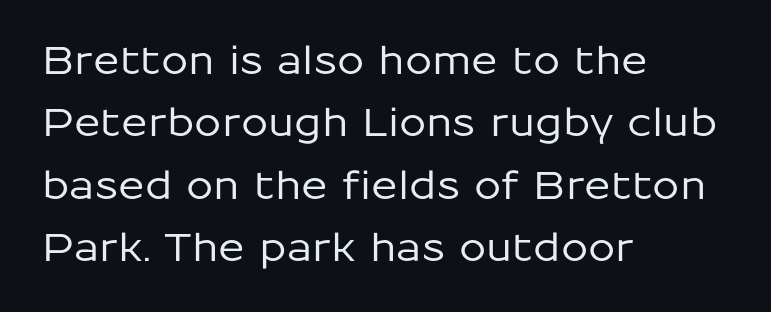
Q: Is the text italic (slanted)? A: No, it is upright.
Q: Is the typeface a serif or a sans-serif typeface? A: Sans-serif.
Q: Is the text underlined? A: No.
Q: How is the paragraph aligned? A: Left-aligned.
Q: Is the spacing between letters normal or unusually wide? A: Normal.
Q: Is the spacing between lines tight, normal or loose? A: Normal.
Q: Width (condensed, normal, or wide)? A: Normal.
Q: Stroke contrast? A: Low.
Q: x-height? A: Medium.
Q: Monospaced? A: No.
